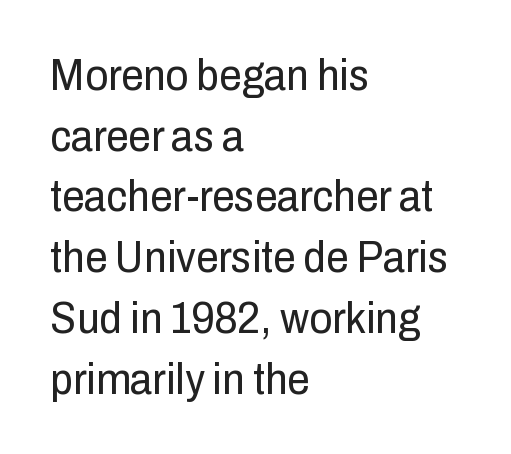
The lettering stays uniformly vertical, giving the passage a roman look. Any mark beneath the type? The region is blank. Think of a printed novel: that variable character pitch is what you see here. The weight tops out at a normal text grade.
